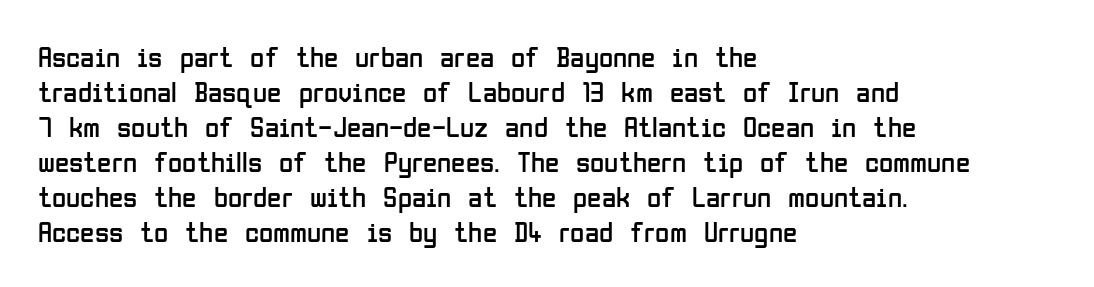
Q: Is the text bold? A: No.
Q: Is the text italic (slanted)? A: No, it is upright.
Q: Is the typeface a serif or a sans-serif typeface? A: Sans-serif.
Q: Is the text underlined? A: No.
Q: How is the paragraph aligned? A: Left-aligned.
Q: Is the spacing between letters normal or unusually wide? A: Normal.
Q: Width (condensed, normal, or wide)? A: Condensed.
Q: Stroke contrast? A: Low.
Q: x-height? A: Medium.
Q: Monospaced? A: No.
